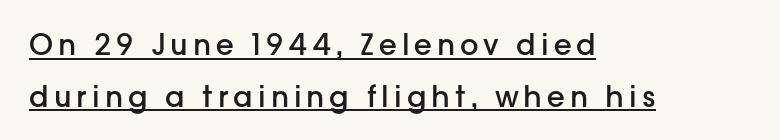
{"serif": "no", "italic": "no", "bold": "semi", "weight": "semibold", "width": "normal", "stroke_contrast": "low", "x_height": "medium", "monospaced": "no", "underline": "yes", "align": "left", "line_spacing_ratio": 1.78, "glyph_px": 29}
